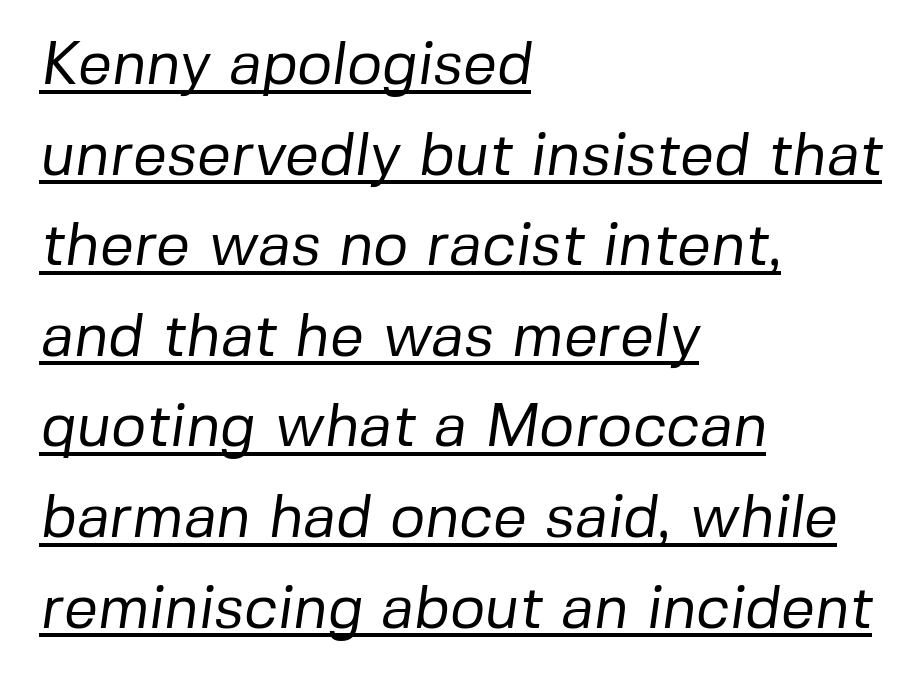
{"serif": "no", "bold": "no", "weight": "regular", "width": "normal", "stroke_contrast": "low", "x_height": "medium", "monospaced": "no", "underline": "yes", "align": "left", "line_spacing": "normal", "line_spacing_ratio": 1.51, "letter_spacing": "normal", "letter_spacing_em": 0.0, "glyph_px": 60}
